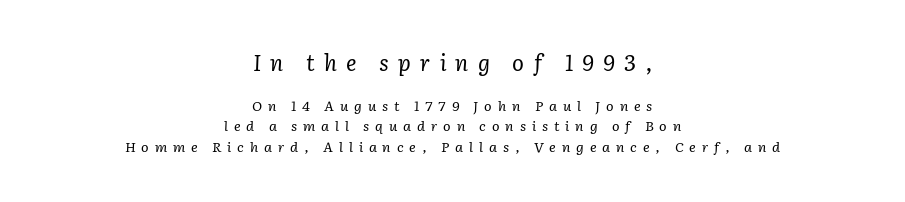
Q: Is the text bold? A: No.
Q: Is the text italic (slanted)? A: Yes, it leans right by about 2 degrees.
Q: Is the text underlined? A: No.
Q: How is the paragraph aligned? A: Centered.
Q: Is the spacing between letters normal or unusually wide? A: Unusually wide.
Q: Is the spacing between lines tight, normal or loose? A: Normal.
Q: Which block of text is set in a larger size, the first (top) or the second (bottom)? A: The first (top) one.
